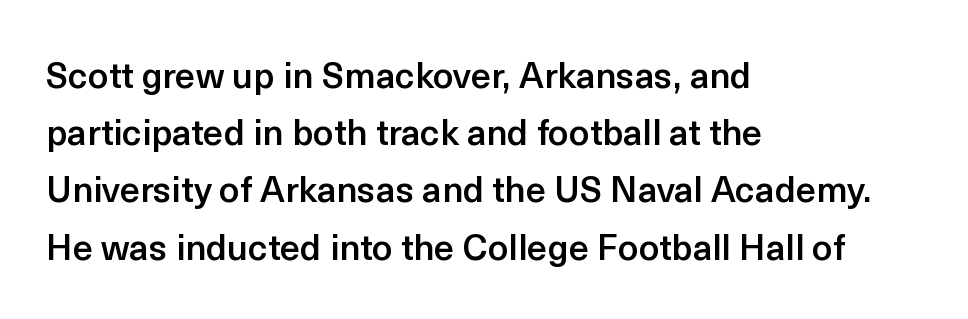
The image shows 36 px semibold sans-serif type, upright; set left-aligned, normal line spacing (1.59x), normal letter spacing, not underlined; a medium x-height.
